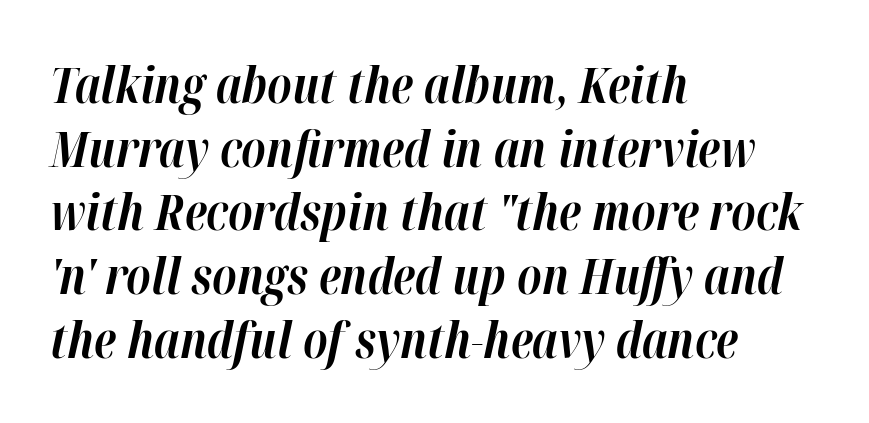
Q: Is the text bold? A: Yes.
Q: Is the text italic (slanted)? A: Yes, it leans right by about 12 degrees.
Q: Is the text underlined? A: No.
Q: How is the paragraph aligned? A: Left-aligned.
Q: Is the spacing between letters normal or unusually wide? A: Normal.
Q: Is the spacing between lines tight, normal or loose? A: Normal.
Q: Width (condensed, normal, or wide)? A: Normal.
Q: Stroke contrast? A: High.
Q: x-height? A: Medium.
Q: Monospaced? A: No.
